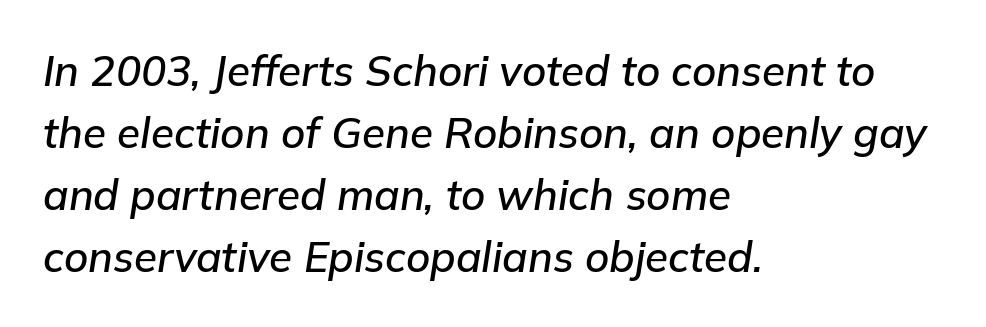
The image shows 42 px text type, italic (leaning right); set left-aligned, normal line spacing (1.48x), normal letter spacing, not underlined; low stroke contrast and a medium x-height.
